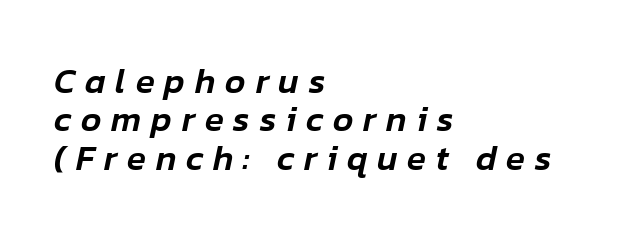
{"italic": "yes", "lean": "right", "slant_degrees": 12, "width": "normal", "stroke_contrast": "low", "x_height": "medium", "monospaced": "no", "underline": "no", "align": "left", "line_spacing": "tight", "line_spacing_ratio": 1.1, "letter_spacing": "wide", "letter_spacing_em": 0.28, "glyph_px": 35}
